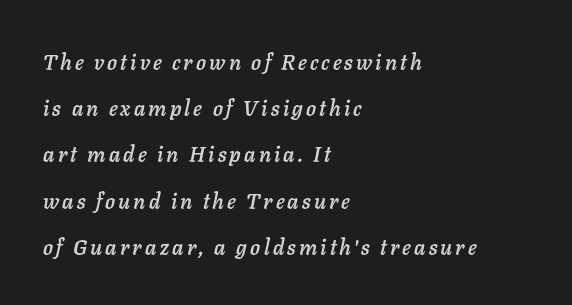
The image shows 21 px text type, italic (leaning right); set left-aligned, loose line spacing (2.2x), not underlined.
